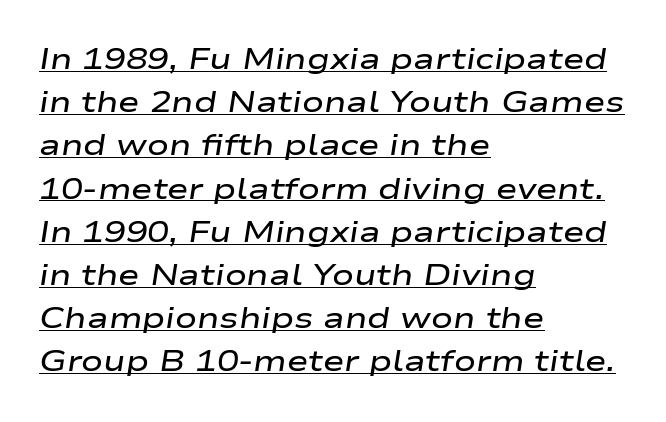
The image shows 29 px semibold, wide type, italic (leaning right); set left-aligned, normal line spacing (1.49x), normal letter spacing, underlined; low stroke contrast and a medium x-height.
